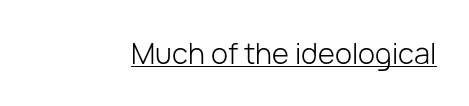
The image shows 29 px light sans-serif type, upright; set normal letter spacing, underlined; low stroke contrast and a medium x-height.
